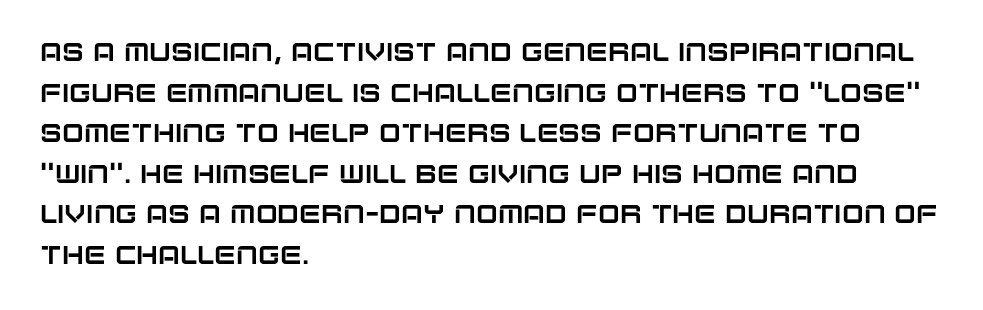
This rendering features lettering with no underline. How are the letters spaced? Ordinarily, with no added tracking. The setting favours the left margin, as ordinary paragraphs usually do. Does the lettering tilt? It doesn't — this is upright. Summary of vertical rhythm: regular, with standard interline spacing.
